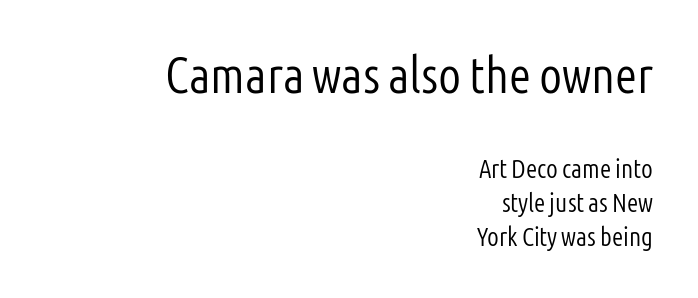
{"serif": "no", "italic": "no", "bold": "no", "weight": "light", "width": "condensed", "stroke_contrast": "low", "x_height": "medium", "monospaced": "no", "underline": "no", "align": "right", "line_spacing": "normal", "line_spacing_ratio": 1.31, "letter_spacing": "normal", "letter_spacing_em": 0.0, "larger_block": "first", "size_ratio": 1.96, "glyph_px": 51}
